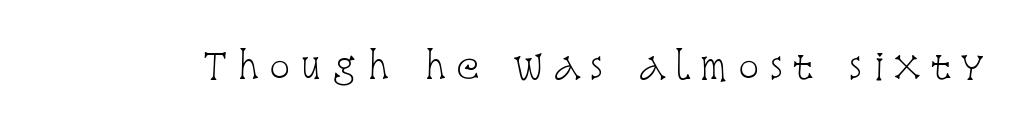
Q: Is the text bold? A: No.
Q: Is the text italic (slanted)? A: No, it is upright.
Q: Is the typeface a serif or a sans-serif typeface? A: Serif.
Q: Is the text underlined? A: No.
Q: Is the spacing between letters normal or unusually wide? A: Unusually wide.
Q: Width (condensed, normal, or wide)? A: Condensed.
Q: Stroke contrast? A: Low.
Q: x-height? A: Large.
Q: Monospaced? A: No.
